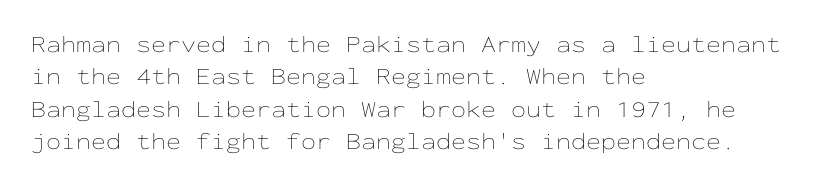
The image shows 24 px text type, upright; set left-aligned, normal line spacing (1.35x), normal letter spacing, not underlined.
